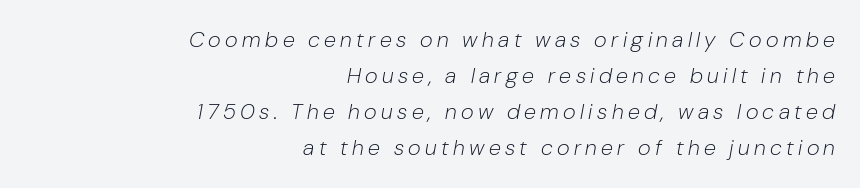
Q: Is the text bold? A: No.
Q: Is the text italic (slanted)? A: Yes, it leans right by about 10 degrees.
Q: Is the text underlined? A: No.
Q: How is the paragraph aligned? A: Right-aligned.
Q: Is the spacing between letters normal or unusually wide? A: Unusually wide.
Q: Is the spacing between lines tight, normal or loose? A: Normal.
